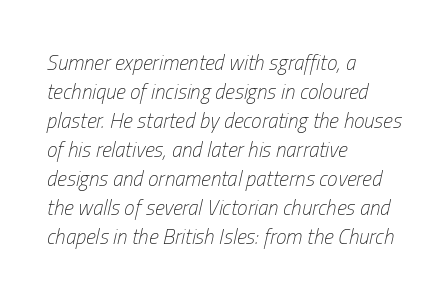
Q: Is the text bold? A: No.
Q: Is the text italic (slanted)? A: Yes, it leans right by about 13 degrees.
Q: Is the text underlined? A: No.
Q: How is the paragraph aligned? A: Left-aligned.
Q: Is the spacing between letters normal or unusually wide? A: Normal.
Q: Is the spacing between lines tight, normal or loose? A: Normal.
